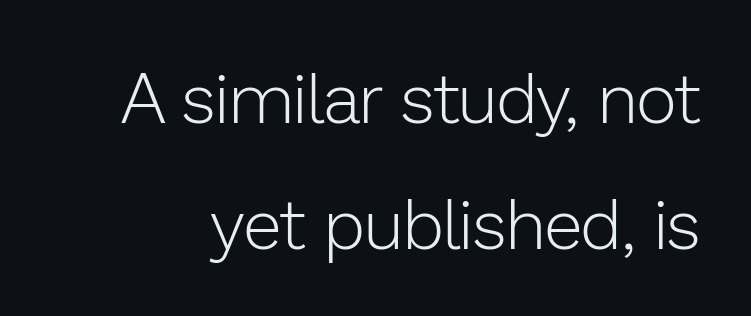
Q: Is the text bold? A: No.
Q: Is the text italic (slanted)? A: No, it is upright.
Q: Is the typeface a serif or a sans-serif typeface? A: Sans-serif.
Q: Is the text underlined? A: No.
Q: Is the spacing between letters normal or unusually wide? A: Normal.
Q: Width (condensed, normal, or wide)? A: Normal.
Q: Stroke contrast? A: Low.
Q: x-height? A: Medium.
Q: Monospaced? A: No.
